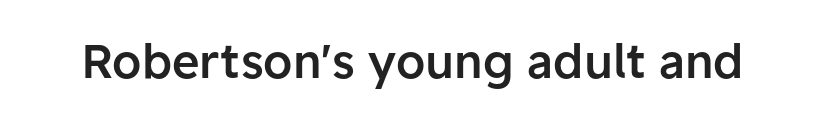
Q: Is the text bold? A: Semi-bold.
Q: Is the text italic (slanted)? A: No, it is upright.
Q: Is the typeface a serif or a sans-serif typeface? A: Sans-serif.
Q: Is the text underlined? A: No.
Q: Is the spacing between letters normal or unusually wide? A: Normal.
Q: Width (condensed, normal, or wide)? A: Normal.
Q: Stroke contrast? A: Low.
Q: x-height? A: Medium.
Q: Monospaced? A: No.
